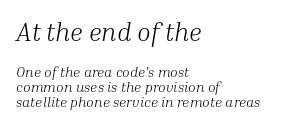
The image shows 25 px text type, italic (leaning right); set left-aligned, tight line spacing (1.08x), normal letter spacing, not underlined; the first (top) block is 1.79x larger.
